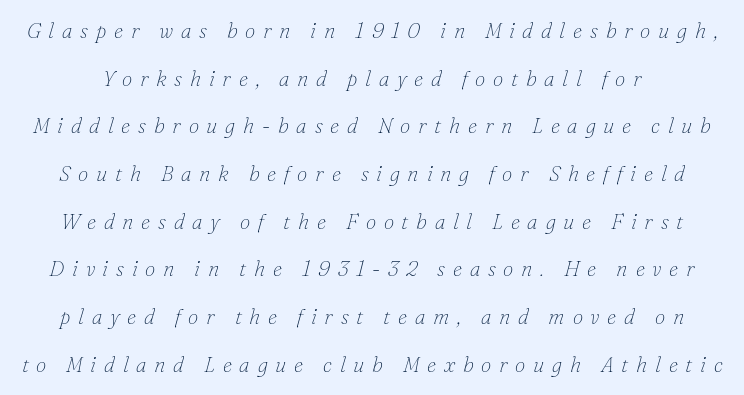
{"italic": "yes", "lean": "right", "slant_degrees": 16, "bold": "no", "underline": "no", "line_spacing": "loose", "line_spacing_ratio": 2.27, "letter_spacing": "wide", "letter_spacing_em": 0.37, "glyph_px": 21}
